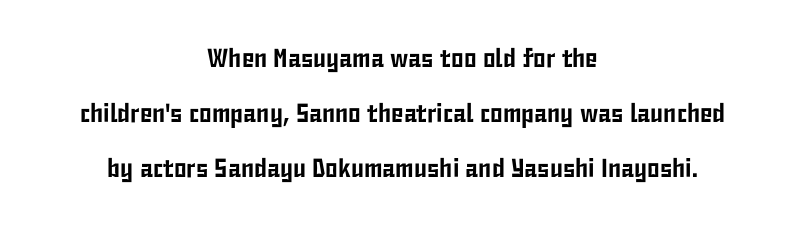
Horizontally, the lines are justified to the midpoint only. Nobody drew a line under any word here. Compared with typical body copy, the letter spacing here is the same. Line spacing here is loose. Notice how the stems are strictly vertical — no italics here.
